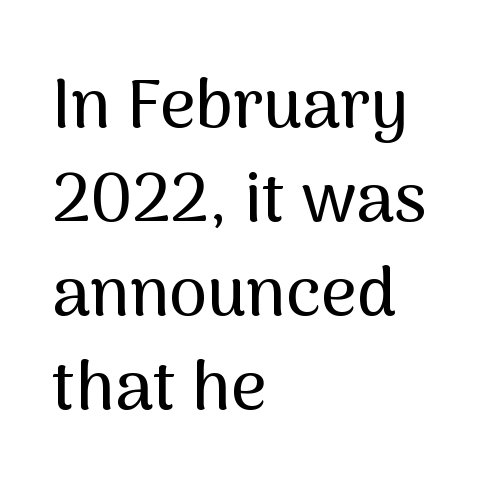
The lettering stays uniformly vertical, giving the passage a roman look. This is sans-serif lettering, the kind often seen on screens and signage. Do the characters align in a grid? No, the font is proportional. Nobody touched the tracking dial on this one.
